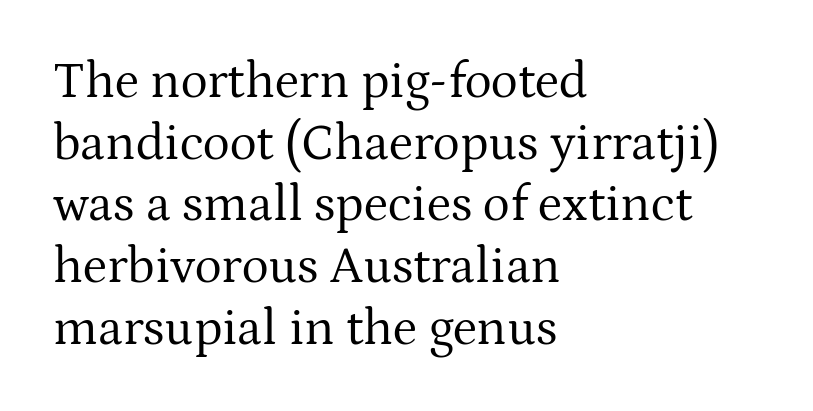
Q: Is the text bold? A: No.
Q: Is the text italic (slanted)? A: No, it is upright.
Q: Is the typeface a serif or a sans-serif typeface? A: Serif.
Q: Is the text underlined? A: No.
Q: How is the paragraph aligned? A: Left-aligned.
Q: Is the spacing between letters normal or unusually wide? A: Normal.
Q: Width (condensed, normal, or wide)? A: Normal.
Q: Stroke contrast? A: Medium.
Q: x-height? A: Medium.
Q: Monospaced? A: No.
